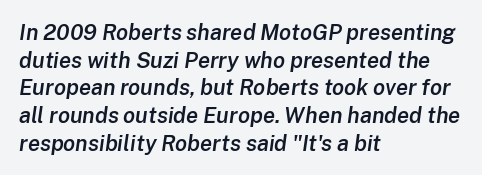
Inter-character spacing is left at the font's built-in metrics. The lines are quadded left. A normal amount of white space separates one row of letters from the next. Yep, that's italic — everything's leaning.
